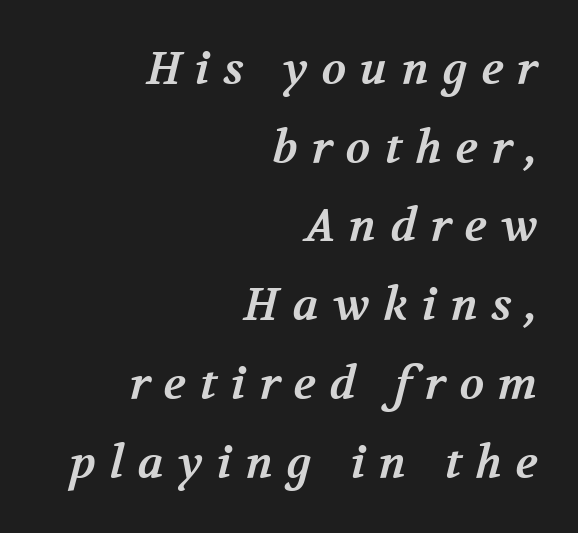
{"serif": "yes", "bold": "yes", "weight": "bold", "width": "normal", "stroke_contrast": "medium", "x_height": "medium", "monospaced": "no", "underline": "no", "align": "right", "line_spacing_ratio": 1.75, "letter_spacing": "wide", "letter_spacing_em": 0.31, "glyph_px": 45}
